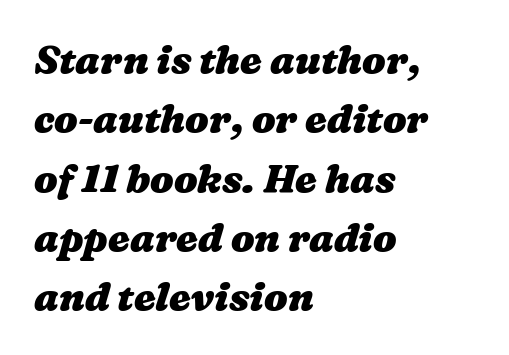
Proportional: the letters do not fall into vertical columns. Descenders hang freely into open space. Heavy, bold letterforms. Compared with a centered layout, this one pins lines to the left instead. The rendering keeps characters at their native spacing.
